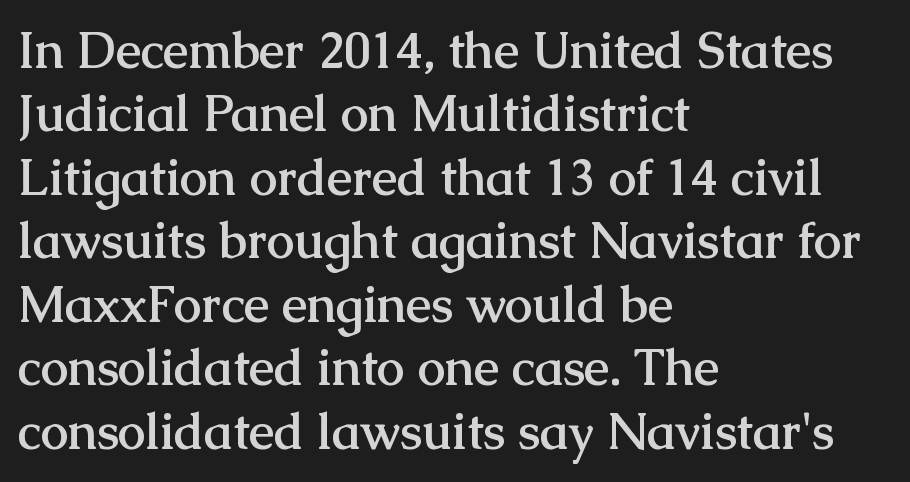
Q: Is the text bold? A: Yes.
Q: Is the text italic (slanted)? A: No, it is upright.
Q: Is the typeface a serif or a sans-serif typeface? A: Serif.
Q: Is the text underlined? A: No.
Q: How is the paragraph aligned? A: Left-aligned.
Q: Is the spacing between letters normal or unusually wide? A: Normal.
Q: Is the spacing between lines tight, normal or loose? A: Normal.
Q: Width (condensed, normal, or wide)? A: Normal.
Q: Stroke contrast? A: Medium.
Q: x-height? A: Medium.
Q: Monospaced? A: No.
